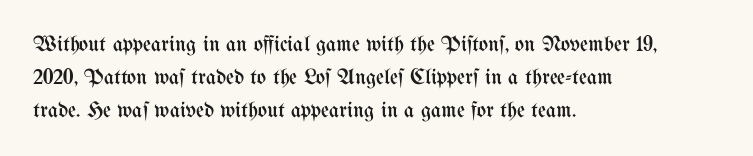
Q: Is the text bold? A: No.
Q: Is the text italic (slanted)? A: No, it is upright.
Q: Is the text underlined? A: No.
Q: How is the paragraph aligned? A: Left-aligned.
Q: Is the spacing between letters normal or unusually wide? A: Normal.
Q: Is the spacing between lines tight, normal or loose? A: Normal.
